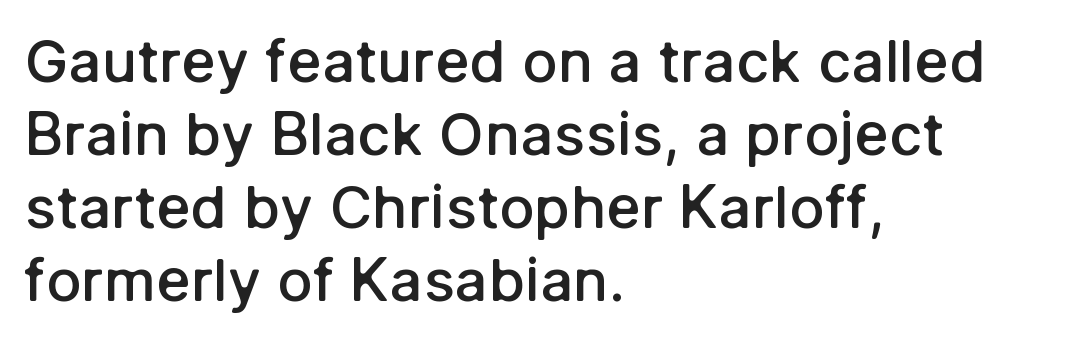
{"serif": "no", "italic": "no", "bold": "semi", "weight": "semibold", "width": "normal", "stroke_contrast": "low", "x_height": "medium", "monospaced": "no", "underline": "no", "align": "left", "line_spacing_ratio": 1.24, "letter_spacing": "normal", "letter_spacing_em": 0.0, "glyph_px": 59}
